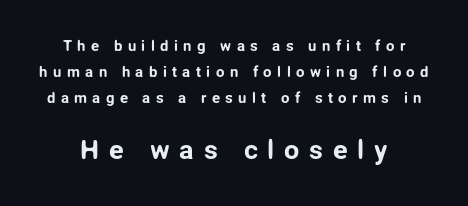
{"italic": "no", "underline": "no", "align": "center", "line_spacing_ratio": 1.73, "letter_spacing": "wide", "letter_spacing_em": 0.36, "larger_block": "second", "size_ratio": 1.8, "glyph_px": 27}
